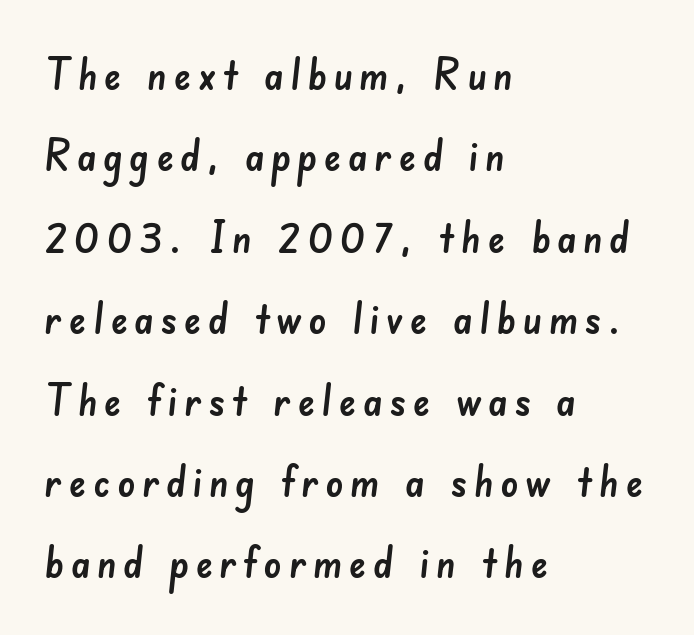
Q: Is the typeface a serif or a sans-serif typeface? A: Sans-serif.
Q: Is the text underlined? A: No.
Q: How is the paragraph aligned? A: Left-aligned.
Q: Width (condensed, normal, or wide)? A: Normal.
Q: Stroke contrast? A: Low.
Q: x-height? A: Small.
Q: Monospaced? A: No.
